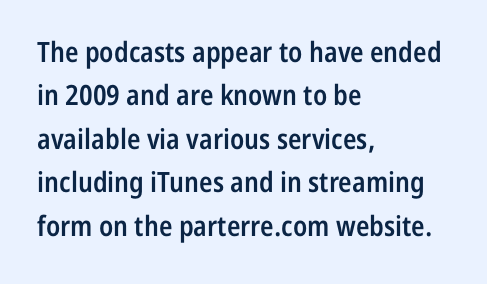
Leading: standard. This rendering employs a face without finishing strokes, i.e., a sans-serif. Its strokes are somewhat broadened, the hallmark of semibold type. Any mark beneath the type? The region is blank.
